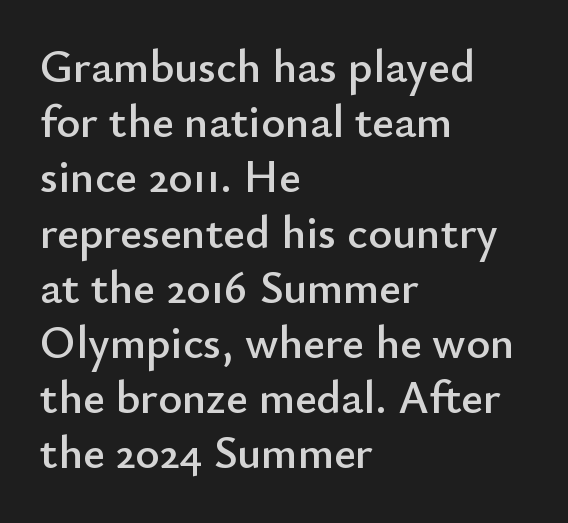
Q: Is the text italic (slanted)? A: No, it is upright.
Q: Is the typeface a serif or a sans-serif typeface? A: Sans-serif.
Q: Is the text underlined? A: No.
Q: How is the paragraph aligned? A: Left-aligned.
Q: Is the spacing between letters normal or unusually wide? A: Normal.
Q: Width (condensed, normal, or wide)? A: Normal.
Q: Stroke contrast? A: Low.
Q: x-height? A: Small.
Q: Monospaced? A: No.
